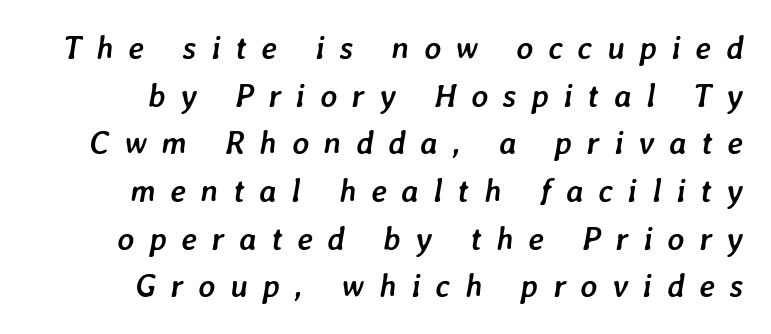
The image shows 32 px semibold type, italic (leaning right); set normal line spacing (1.49x), unusually wide letter spacing (+0.46 em), not underlined; low stroke contrast and a medium x-height.
